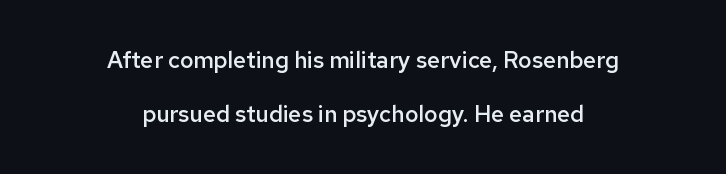
Its strokes are somewhat broadened, the hallmark of semibold type. The letters sit at their default tracking, neither squeezed nor spread. Vertically, the passage feels expansive, rows floating well apart. Reading down the block, each line starts at a different indent, mirrored at its end.
